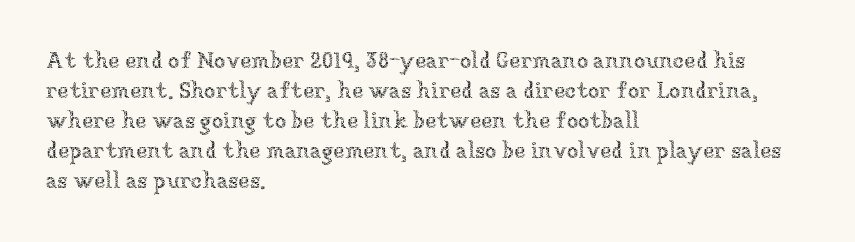
The lines are quadded left. The font sits on the lighter half of the weight spectrum, regular included. Tracking here is standard; glyphs follow each other at the usual distance. Italic? Not at all — the glyphs are vertical. Rule under the text: the space is simply empty.
